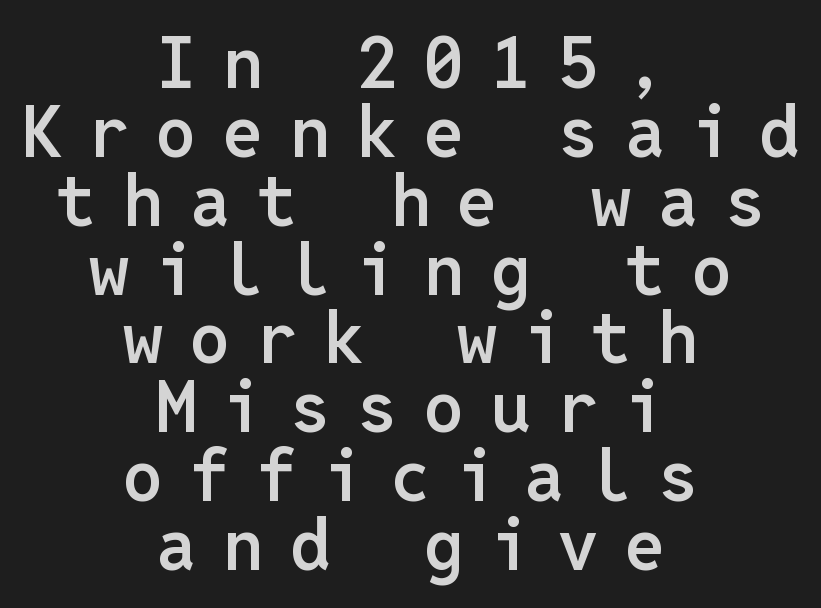
The image shows 71 px semibold sans-serif type, upright, monospaced; set centered, tight line spacing (0.97x), unusually wide letter spacing (+0.38 em), not underlined; low stroke contrast and a medium x-height.
